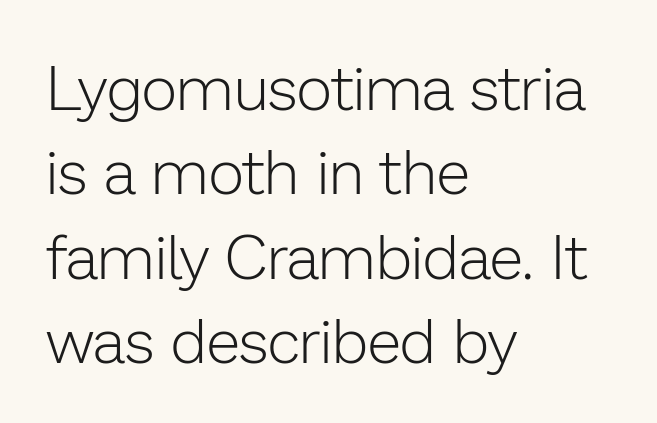
The image shows 62 px light sans-serif type, upright; set left-aligned, normal line spacing (1.36x), normal letter spacing, not underlined; low stroke contrast and a medium x-height.
